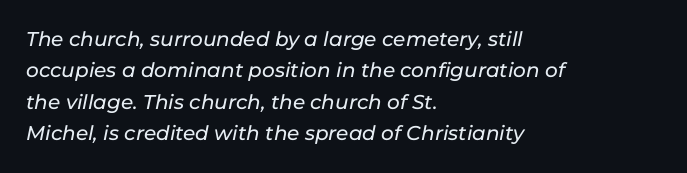
The image shows 20 px text type, italic (leaning right); set left-aligned, normal line spacing (1.57x), normal letter spacing, not underlined.
